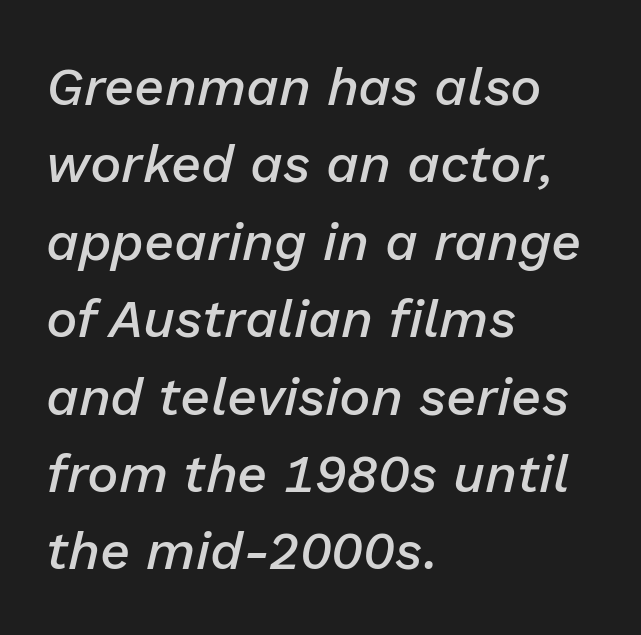
The image shows 53 px semibold type, italic (leaning right); set left-aligned, normal line spacing (1.46x), normal letter spacing, not underlined; low stroke contrast and a medium x-height.
